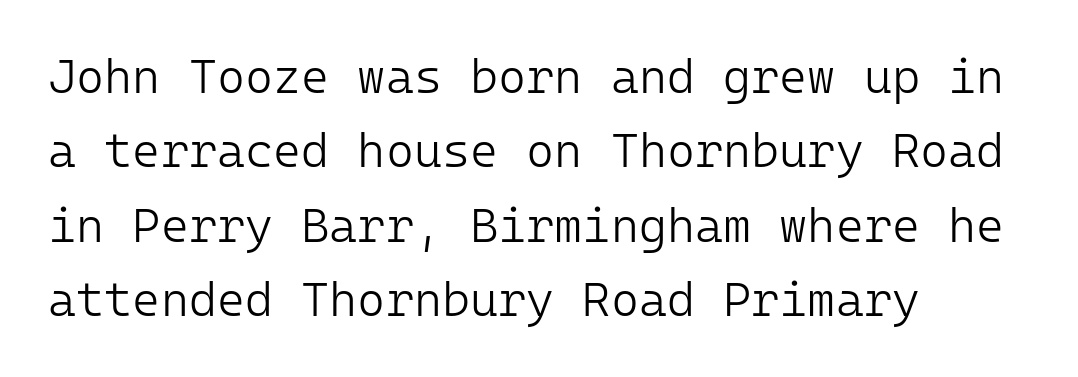
Q: Is the text bold? A: No.
Q: Is the text italic (slanted)? A: No, it is upright.
Q: Is the typeface a serif or a sans-serif typeface? A: Sans-serif.
Q: Is the text underlined? A: No.
Q: How is the paragraph aligned? A: Left-aligned.
Q: Is the spacing between letters normal or unusually wide? A: Normal.
Q: Is the spacing between lines tight, normal or loose? A: Normal.
Q: Width (condensed, normal, or wide)? A: Normal.
Q: Stroke contrast? A: Low.
Q: x-height? A: Medium.
Q: Monospaced? A: Yes.
